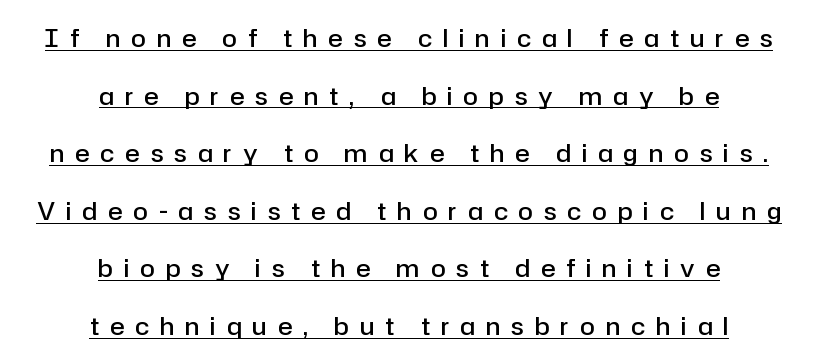
The image shows 24 px text type, upright; set centered, loose line spacing (2.4x), unusually wide letter spacing (+0.46 em), underlined.
